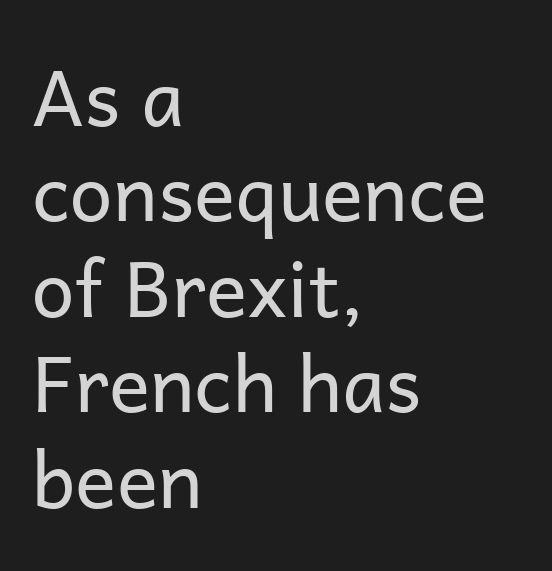
Each line starts at the same left margin while the right side varies. Nothing sits at the stroke ends, so this counts as sans-serif. Spacing between characters is what you'd get straight out of the box. The weight tops out at a normal text grade.
